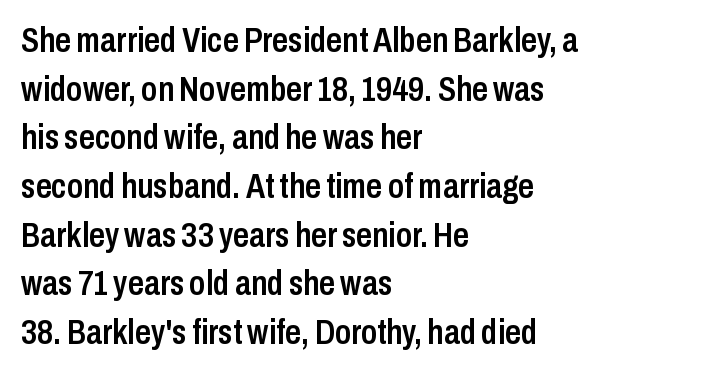
The image shows 35 px semibold, condensed sans-serif type, upright; set left-aligned, normal line spacing (1.39x), normal letter spacing, not underlined; low stroke contrast and a medium x-height.
